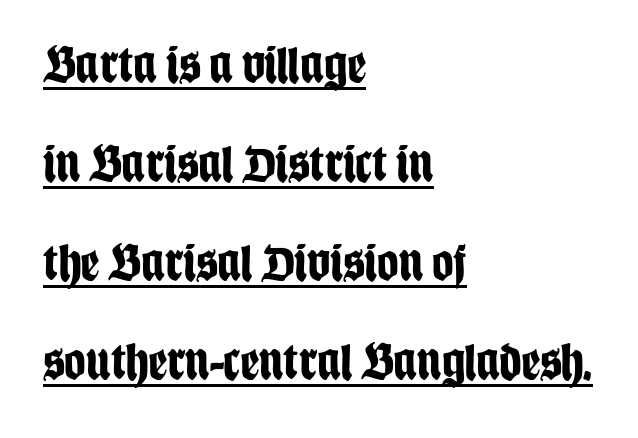
Q: Is the text bold? A: Yes.
Q: Is the text italic (slanted)? A: No, it is upright.
Q: Is the typeface a serif or a sans-serif typeface? A: Sans-serif.
Q: Is the text underlined? A: Yes.
Q: How is the paragraph aligned? A: Left-aligned.
Q: Is the spacing between letters normal or unusually wide? A: Normal.
Q: Width (condensed, normal, or wide)? A: Condensed.
Q: Stroke contrast? A: Low.
Q: x-height? A: Large.
Q: Monospaced? A: No.
